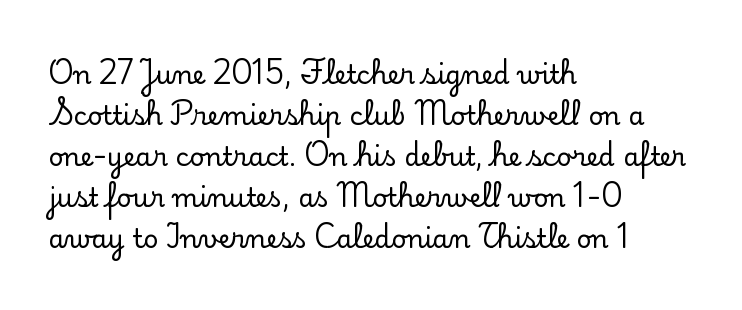
{"italic": "no", "underline": "no", "align": "left", "line_spacing": "normal", "line_spacing_ratio": 1.58, "letter_spacing": "normal", "letter_spacing_em": 0.0, "glyph_px": 26}
